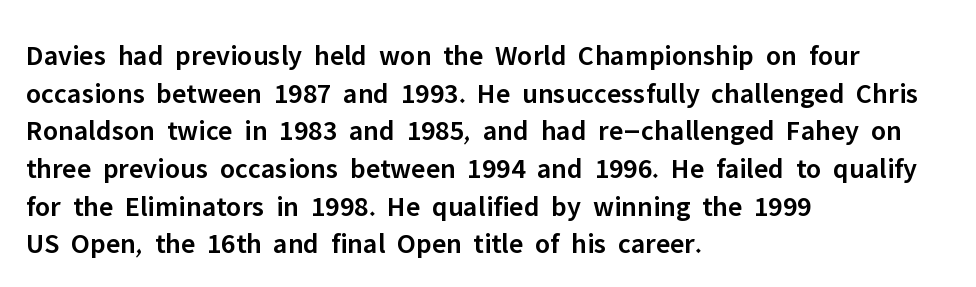
The image shows 29 px semibold sans-serif type, upright; set left-aligned, normal line spacing (1.3x), normal letter spacing, not underlined; low stroke contrast and a medium x-height.
